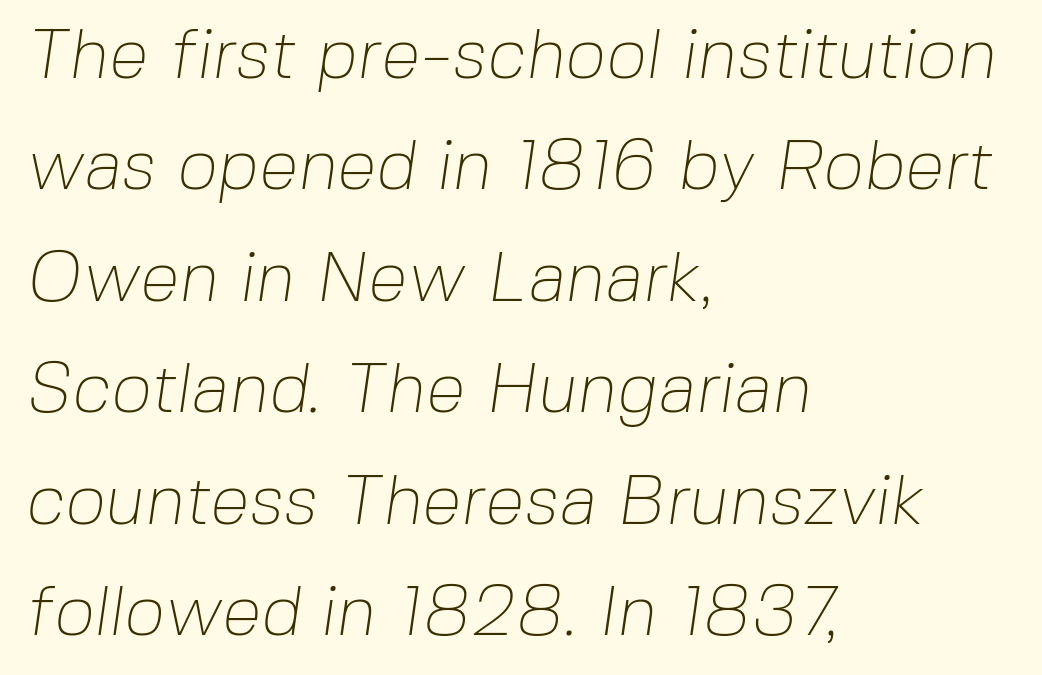
{"serif": "no", "bold": "no", "weight": "thin", "width": "normal", "stroke_contrast": "low", "x_height": "medium", "monospaced": "no", "underline": "no", "align": "left", "line_spacing": "normal", "line_spacing_ratio": 1.57, "letter_spacing": "normal", "letter_spacing_em": 0.0, "glyph_px": 71}
